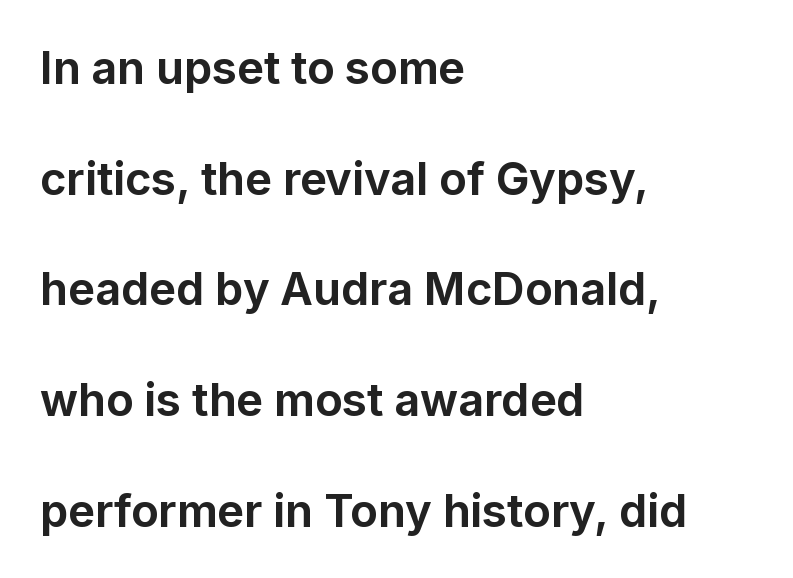
The image shows 45 px bold sans-serif type, upright; set left-aligned, loose line spacing (2.46x), normal letter spacing, not underlined; low stroke contrast and a medium x-height.
